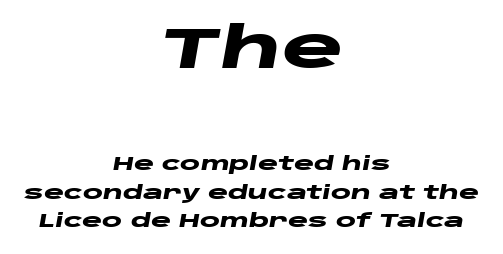
{"italic": "yes", "lean": "right", "slant_degrees": 10, "bold": "yes", "weight": "heavy", "width": "wide", "stroke_contrast": "low", "x_height": "large", "monospaced": "no", "underline": "no", "align": "center", "line_spacing": "normal", "line_spacing_ratio": 1.5, "letter_spacing": "normal", "letter_spacing_em": 0.0, "larger_block": "first", "size_ratio": 3.05, "glyph_px": 58}
